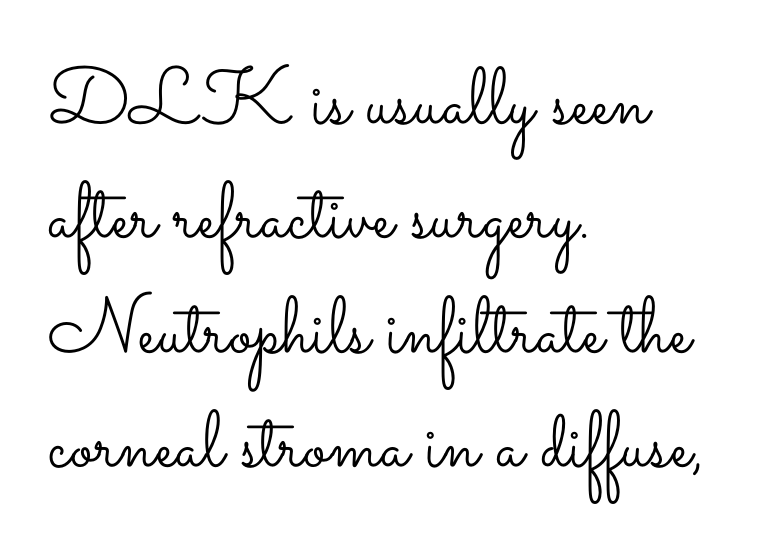
Q: Is the text bold? A: No.
Q: Is the text italic (slanted)? A: Yes.
Q: Is the text underlined? A: No.
Q: How is the paragraph aligned? A: Left-aligned.
Q: Is the spacing between letters normal or unusually wide? A: Normal.
Q: Is the spacing between lines tight, normal or loose? A: Normal.
Q: Width (condensed, normal, or wide)? A: Wide.
Q: Stroke contrast? A: Low.
Q: x-height? A: Small.
Q: Monospaced? A: No.
